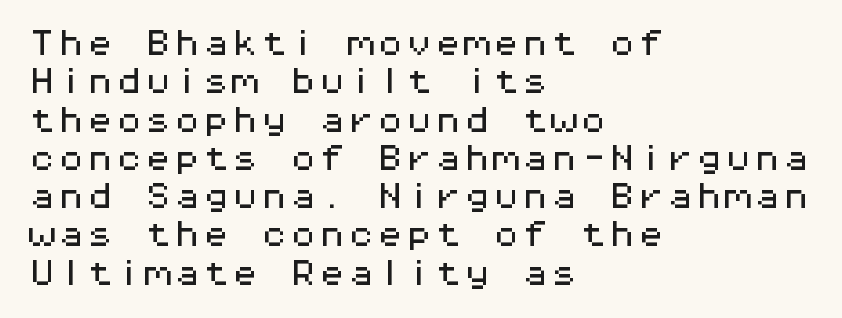
The image shows 29 px wide sans-serif type, upright, monospaced; set left-aligned, normal line spacing (1.32x), normal letter spacing, not underlined; medium stroke contrast and a medium x-height.
